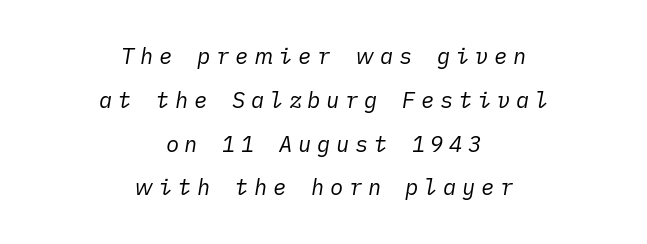
{"italic": "yes", "lean": "right", "slant_degrees": 10, "bold": "no", "underline": "no", "align": "center", "line_spacing": "loose", "line_spacing_ratio": 1.99, "letter_spacing": "wide", "letter_spacing_em": 0.26, "glyph_px": 22}
